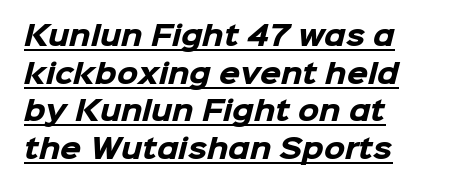
Q: Is the text bold? A: Yes.
Q: Is the text underlined? A: Yes.
Q: How is the paragraph aligned? A: Left-aligned.
Q: Is the spacing between letters normal or unusually wide? A: Normal.
Q: Is the spacing between lines tight, normal or loose? A: Normal.
